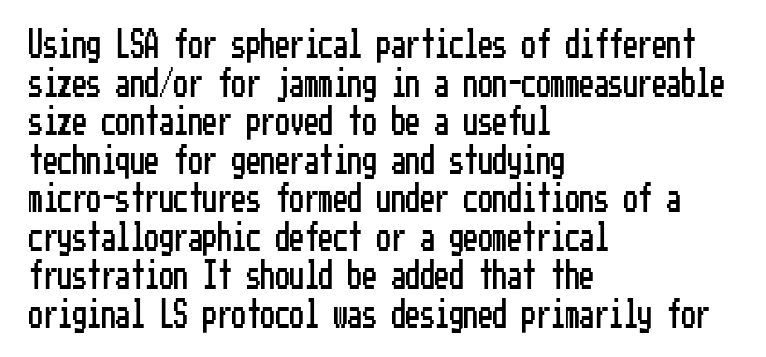
{"serif": "no", "italic": "no", "width": "condensed", "stroke_contrast": "low", "x_height": "medium", "underline": "no", "align": "left", "line_spacing": "normal", "line_spacing_ratio": 1.33, "letter_spacing": "normal", "letter_spacing_em": 0.0, "glyph_px": 29}
